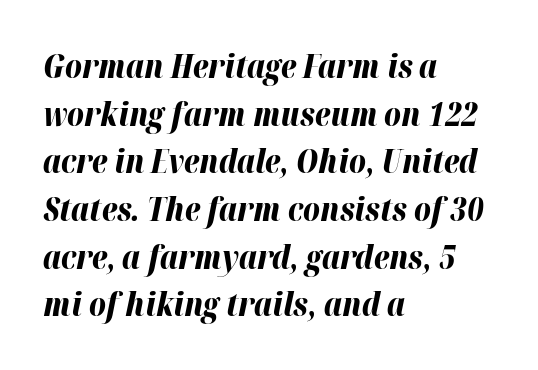
Here the designer chose a conventional face with non-uniform glyph widths. Emphasis-style slanted type is in use. The horizontal fit of the characters is conventional and even. Rule under the text: the space is simply empty.
